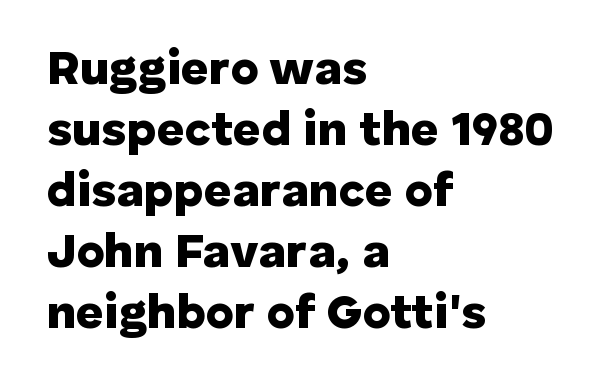
The image shows 48 px heavy sans-serif type, upright; set left-aligned, normal line spacing (1.27x), normal letter spacing, not underlined; low stroke contrast and a medium x-height.
